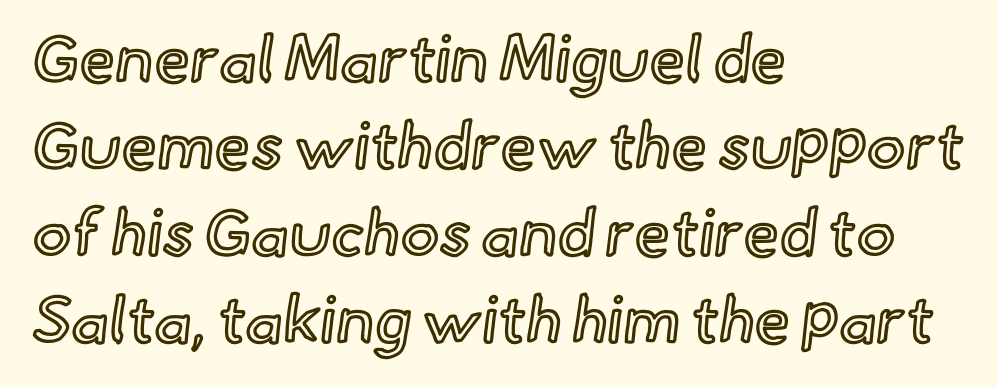
Q: Is the text italic (slanted)? A: Yes.
Q: Is the text underlined? A: No.
Q: How is the paragraph aligned? A: Left-aligned.
Q: Is the spacing between letters normal or unusually wide? A: Normal.
Q: Is the spacing between lines tight, normal or loose? A: Normal.
Q: Width (condensed, normal, or wide)? A: Normal.
Q: x-height? A: Small.
Q: Monospaced? A: No.
